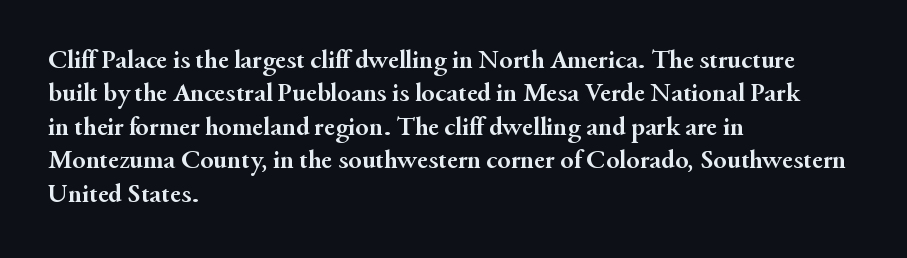
{"italic": "no", "bold": "yes", "underline": "no", "align": "left", "line_spacing_ratio": 1.24, "letter_spacing": "normal", "letter_spacing_em": 0.0, "glyph_px": 27}
